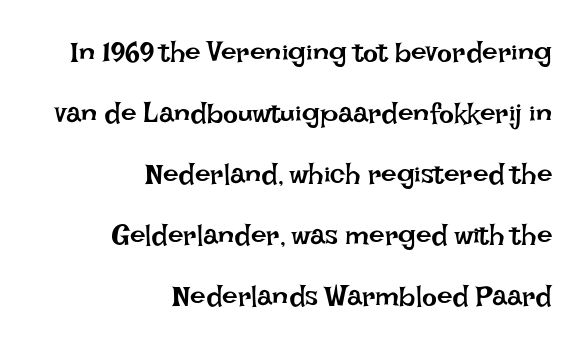
{"italic": "no", "bold": "no", "weight": "regular", "width": "normal", "stroke_contrast": "low", "x_height": "large", "monospaced": "no", "underline": "no", "align": "right", "line_spacing": "loose", "line_spacing_ratio": 2.18, "letter_spacing": "normal", "letter_spacing_em": 0.0, "glyph_px": 28}
